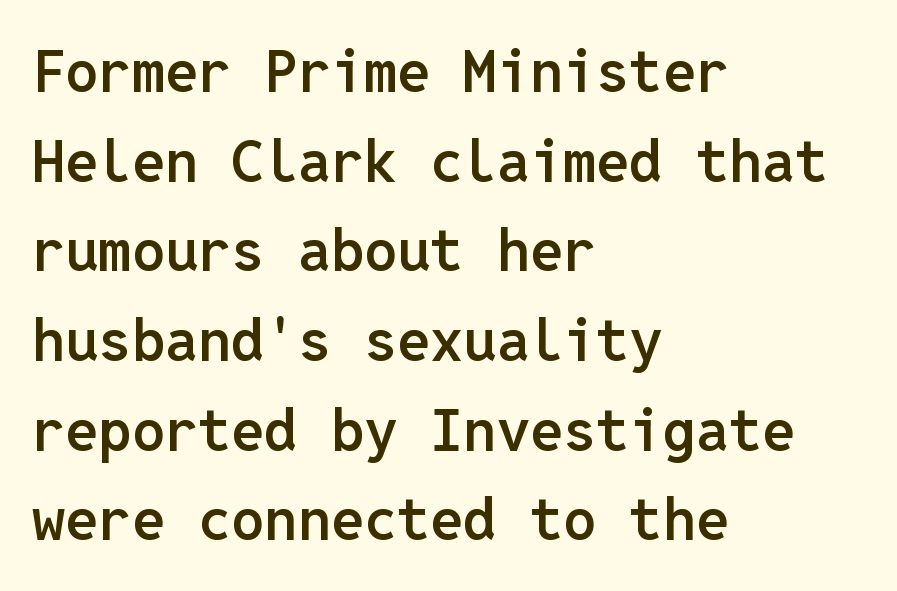
Q: Is the text bold? A: Semi-bold.
Q: Is the text italic (slanted)? A: No, it is upright.
Q: Is the typeface a serif or a sans-serif typeface? A: Sans-serif.
Q: Is the text underlined? A: No.
Q: How is the paragraph aligned? A: Left-aligned.
Q: Is the spacing between letters normal or unusually wide? A: Normal.
Q: Is the spacing between lines tight, normal or loose? A: Normal.
Q: Width (condensed, normal, or wide)? A: Normal.
Q: Stroke contrast? A: Low.
Q: x-height? A: Medium.
Q: Monospaced? A: Yes.
